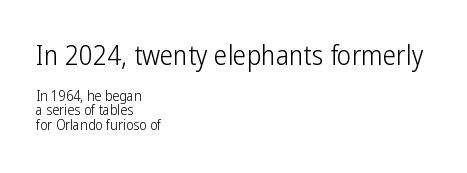
Q: Is the text bold? A: No.
Q: Is the text italic (slanted)? A: No, it is upright.
Q: Is the text underlined? A: No.
Q: How is the paragraph aligned? A: Left-aligned.
Q: Is the spacing between letters normal or unusually wide? A: Normal.
Q: Is the spacing between lines tight, normal or loose? A: Tight.
Q: Which block of text is set in a larger size, the first (top) or the second (bottom)? A: The first (top) one.
